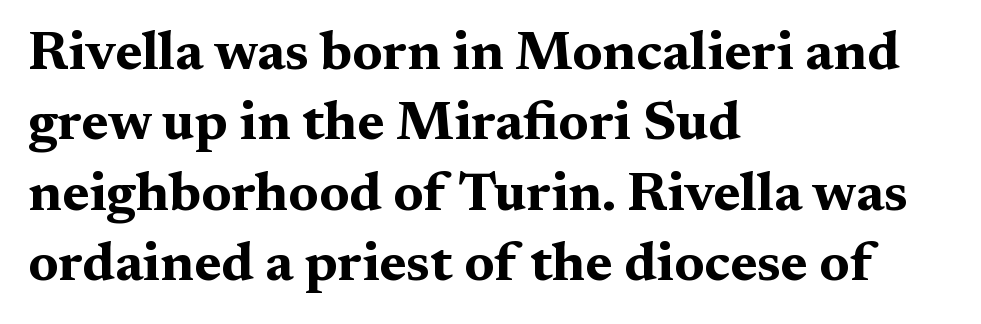
Q: Is the text bold? A: Yes.
Q: Is the text italic (slanted)? A: No, it is upright.
Q: Is the typeface a serif or a sans-serif typeface? A: Serif.
Q: Is the text underlined? A: No.
Q: How is the paragraph aligned? A: Left-aligned.
Q: Is the spacing between letters normal or unusually wide? A: Normal.
Q: Is the spacing between lines tight, normal or loose? A: Normal.
Q: Width (condensed, normal, or wide)? A: Wide.
Q: Stroke contrast? A: Medium.
Q: x-height? A: Medium.
Q: Monospaced? A: No.
